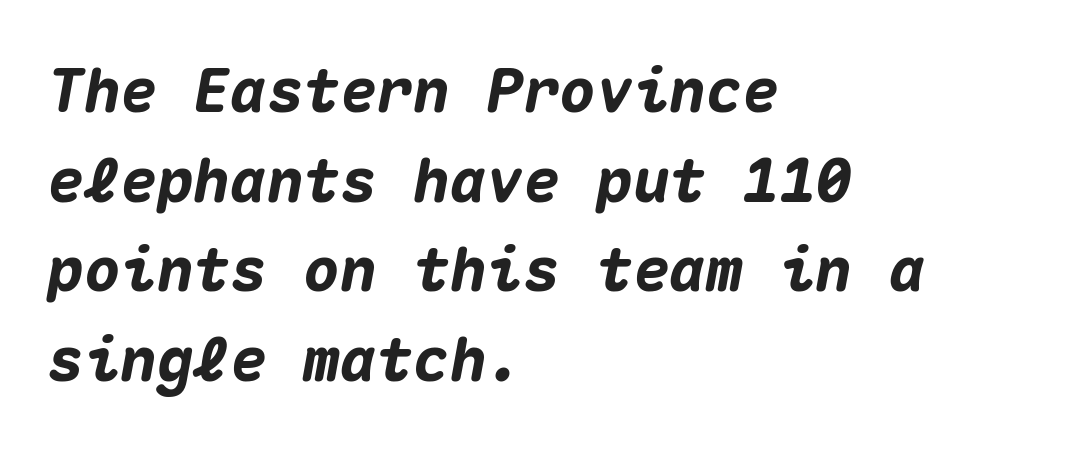
The image shows 61 px heavy type, italic (leaning right), monospaced; set left-aligned, normal line spacing (1.47x), normal letter spacing, not underlined; medium stroke contrast and a medium x-height.
